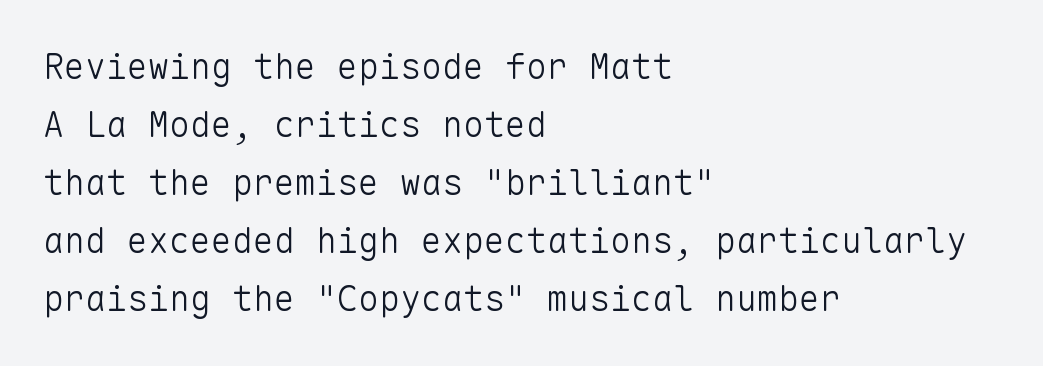
The image shows 35 px light sans-serif type, upright, monospaced; set left-aligned, normal line spacing (1.66x), normal letter spacing, not underlined; low stroke contrast and a medium x-height.
